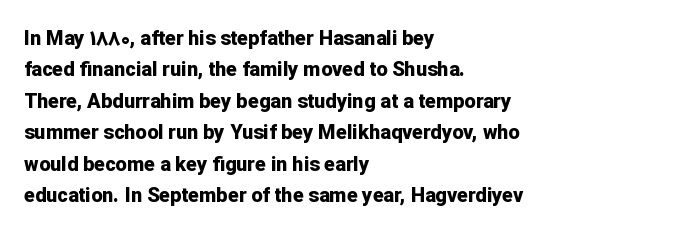
Ascenders rise straight up at ninety degrees. Just letters on the line, the space beneath them empty. Normally led — the rows are evenly, conventionally spaced. Here the glyphs are tracked normally, forming tight word shapes. The characters look thick and weighty, a clear bold.
